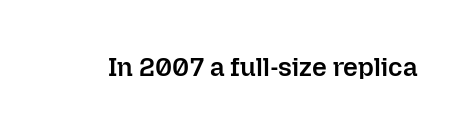
Q: Is the text bold? A: Semi-bold.
Q: Is the text italic (slanted)? A: No, it is upright.
Q: Is the text underlined? A: No.
Q: Is the spacing between letters normal or unusually wide? A: Normal.
